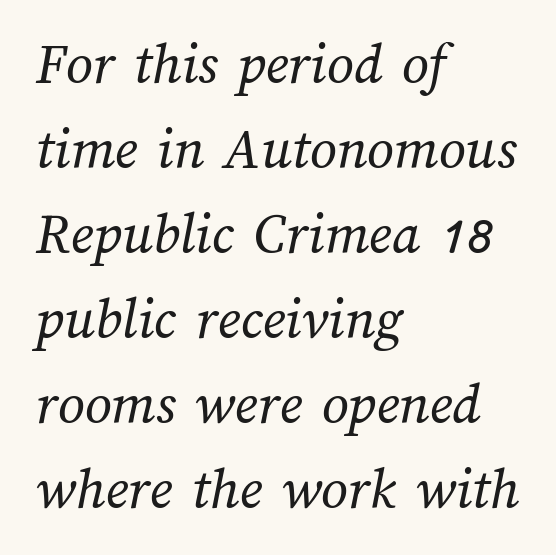
The image shows 59 px regular-weight type; set left-aligned, normal line spacing (1.44x), normal letter spacing, not underlined; medium stroke contrast and a medium x-height.
